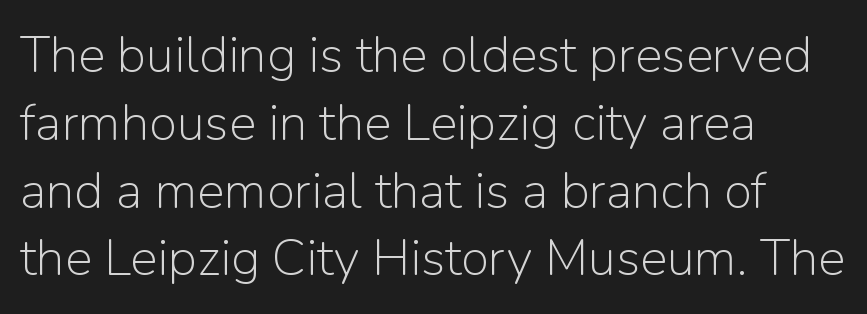
The image shows 51 px light sans-serif type, upright; set left-aligned, normal line spacing (1.33x), normal letter spacing, not underlined; low stroke contrast and a medium x-height.
